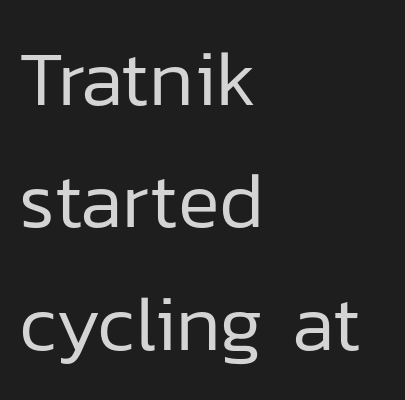
Q: Is the text bold? A: No.
Q: Is the text italic (slanted)? A: No, it is upright.
Q: Is the typeface a serif or a sans-serif typeface? A: Sans-serif.
Q: Is the text underlined? A: No.
Q: How is the paragraph aligned? A: Left-aligned.
Q: Is the spacing between letters normal or unusually wide? A: Normal.
Q: Is the spacing between lines tight, normal or loose? A: Normal.
Q: Width (condensed, normal, or wide)? A: Normal.
Q: Stroke contrast? A: Low.
Q: x-height? A: Medium.
Q: Monospaced? A: No.
